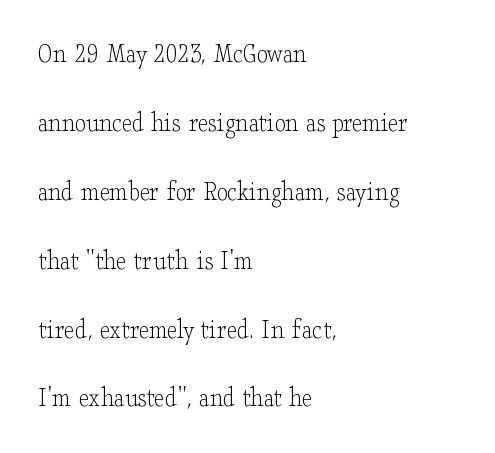
Q: Is the text bold? A: No.
Q: Is the text italic (slanted)? A: No, it is upright.
Q: Is the typeface a serif or a sans-serif typeface? A: Serif.
Q: Is the text underlined? A: No.
Q: How is the paragraph aligned? A: Left-aligned.
Q: Is the spacing between letters normal or unusually wide? A: Normal.
Q: Is the spacing between lines tight, normal or loose? A: Loose.
Q: Width (condensed, normal, or wide)? A: Wide.
Q: Stroke contrast? A: Low.
Q: x-height? A: Small.
Q: Monospaced? A: No.
